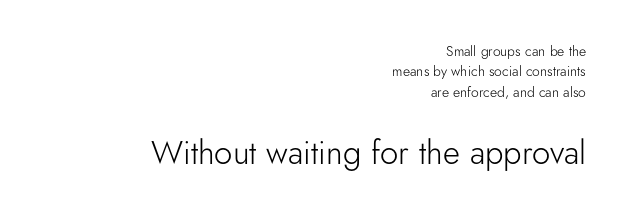
The image shows 33 px light sans-serif type, upright; set right-aligned, normal line spacing (1.45x), normal letter spacing, not underlined; the second (bottom) block is 2.36x larger; low stroke contrast and a small x-height.
